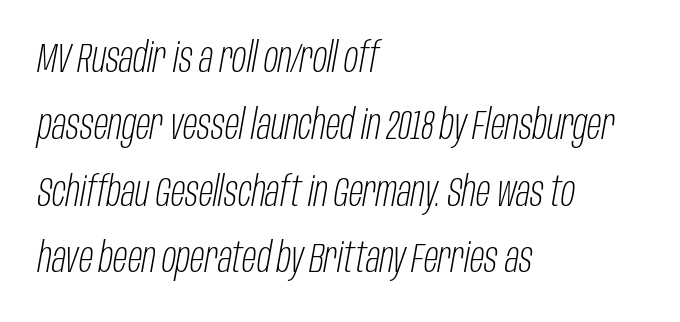
Q: Is the text bold? A: No.
Q: Is the text italic (slanted)? A: Yes, it leans right by about 10 degrees.
Q: Is the text underlined? A: No.
Q: How is the paragraph aligned? A: Left-aligned.
Q: Is the spacing between letters normal or unusually wide? A: Normal.
Q: Is the spacing between lines tight, normal or loose? A: Normal.
Q: Width (condensed, normal, or wide)? A: Condensed.
Q: Stroke contrast? A: Low.
Q: x-height? A: Large.
Q: Monospaced? A: No.
